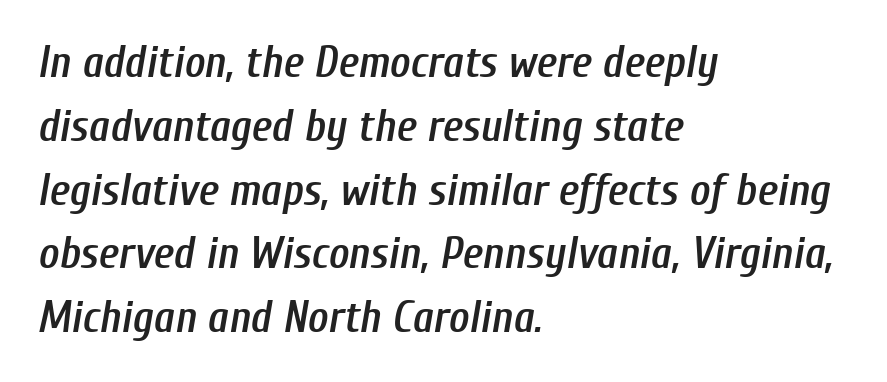
The image shows 44 px semibold, condensed type, italic (leaning right); set left-aligned, normal line spacing (1.45x), normal letter spacing, not underlined; low stroke contrast and a medium x-height.
